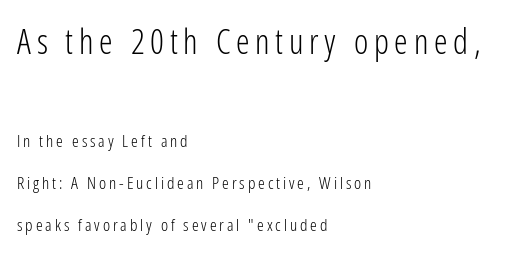
The image shows 34 px light, condensed sans-serif type, upright; set left-aligned, loose line spacing (2.47x), not underlined; the first (top) block is 2.0x larger; low stroke contrast and a medium x-height.
